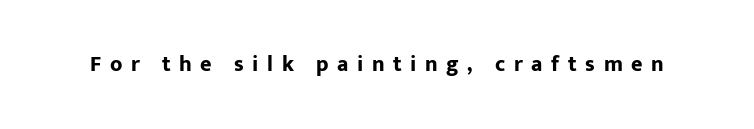
Q: Is the text bold? A: Yes.
Q: Is the text italic (slanted)? A: No, it is upright.
Q: Is the text underlined? A: No.
Q: Is the spacing between letters normal or unusually wide? A: Unusually wide.
